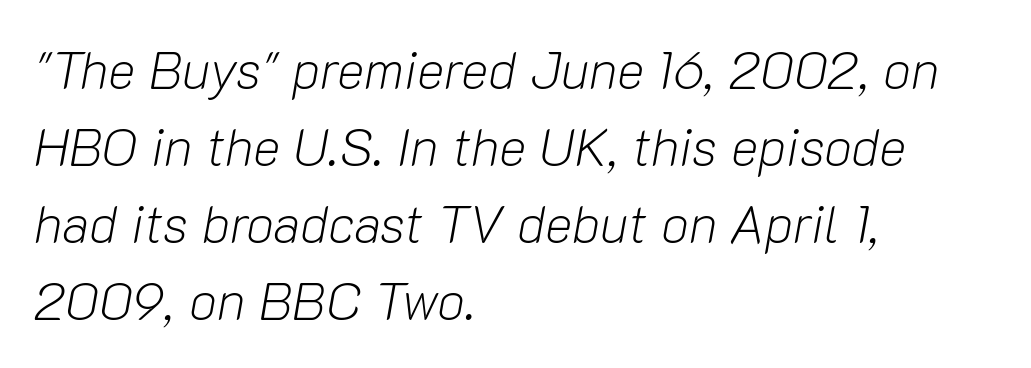
The image shows 52 px light type, italic (leaning right); set left-aligned, normal line spacing (1.48x), normal letter spacing, not underlined; low stroke contrast and a medium x-height.
